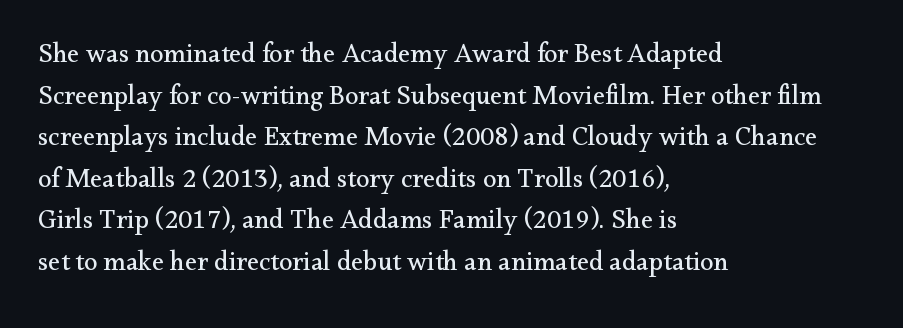
This sample uses an upright cut, with every glyph sitting square on the baseline. Lines of text with bare space underneath. The setting favours the left margin, as ordinary paragraphs usually do. Leading: standard. The typesetting does not lean heavy: it is not bold. You could call the tracking neutral — neither tight nor loose.
